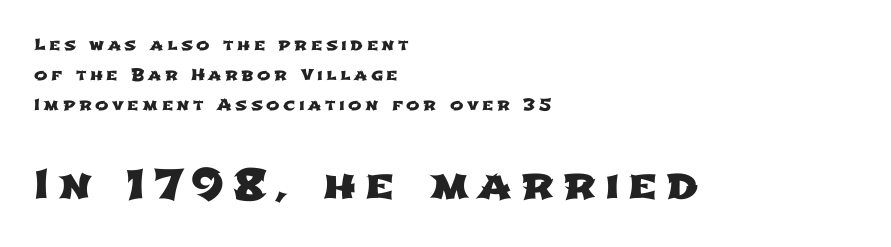
The passage shown begins with its smaller block and ends with its larger one. The letters advance in unequal steps, a hallmark of proportional type. The gap between lines stays unmarked. The gaps between neighbouring characters are conspicuously large. Grotesque or geometric, the face here clearly has no serifs.
